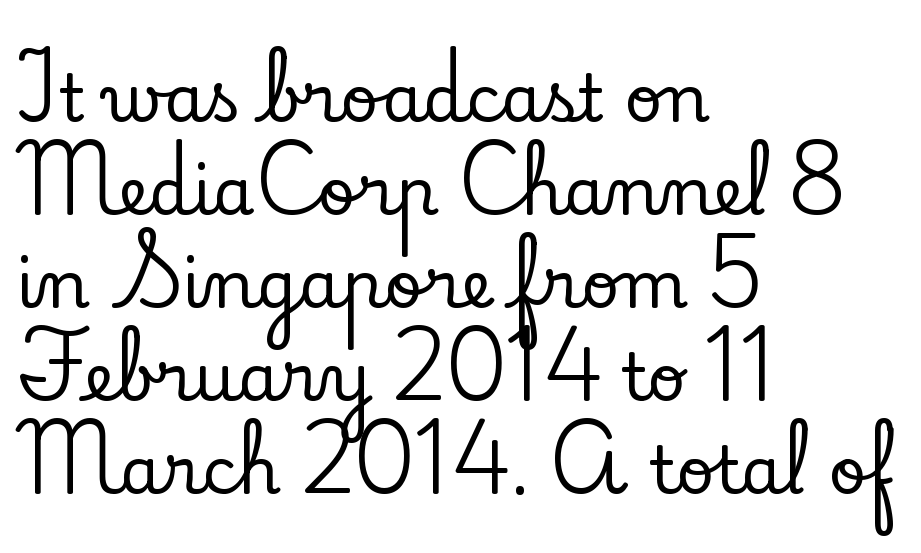
One-word summary of the alignment: left. Small tapered or slab feet sit at the stroke ends, so this counts as serif. Decoration check: the copy has no underline. Is this a fixed-width face? No — the glyphs have proportional, varying widths.
